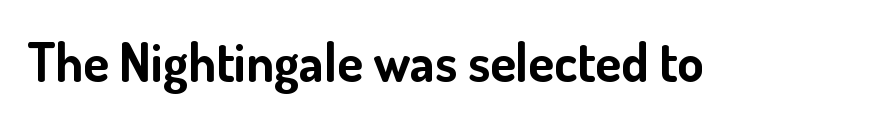
{"serif": "no", "italic": "no", "bold": "yes", "weight": "bold", "width": "normal", "stroke_contrast": "low", "x_height": "small", "monospaced": "no", "underline": "no", "letter_spacing": "normal", "letter_spacing_em": 0.0, "glyph_px": 53}
